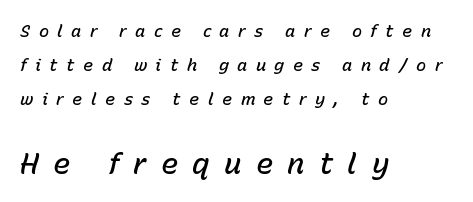
{"italic": "yes", "lean": "right", "slant_degrees": 15, "bold": "semi", "weight": "semibold", "width": "normal", "stroke_contrast": "low", "x_height": "medium", "monospaced": "no", "underline": "no", "align": "left", "line_spacing": "loose", "line_spacing_ratio": 2.01, "letter_spacing": "wide", "letter_spacing_em": 0.49, "larger_block": "second", "size_ratio": 1.71, "glyph_px": 29}
